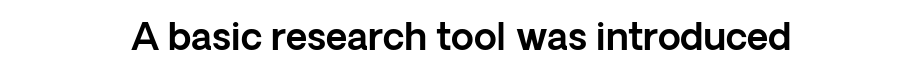
The image shows 37 px sans-serif type, upright; set normal letter spacing, not underlined; a medium x-height.
